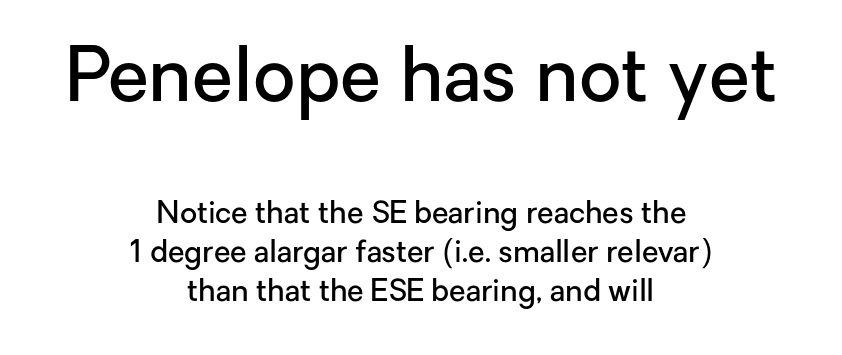
{"serif": "no", "italic": "no", "bold": "semi", "weight": "semibold", "width": "normal", "stroke_contrast": "low", "x_height": "medium", "monospaced": "no", "underline": "no", "align": "center", "line_spacing": "normal", "line_spacing_ratio": 1.3, "letter_spacing": "normal", "letter_spacing_em": 0.0, "larger_block": "first", "size_ratio": 2.47, "glyph_px": 74}
